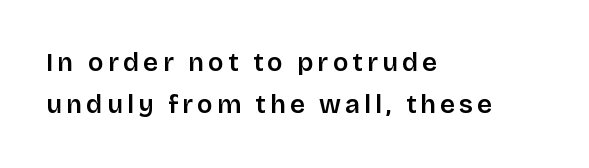
The image shows 26 px text type, upright; set left-aligned, normal line spacing (1.62x), not underlined.
